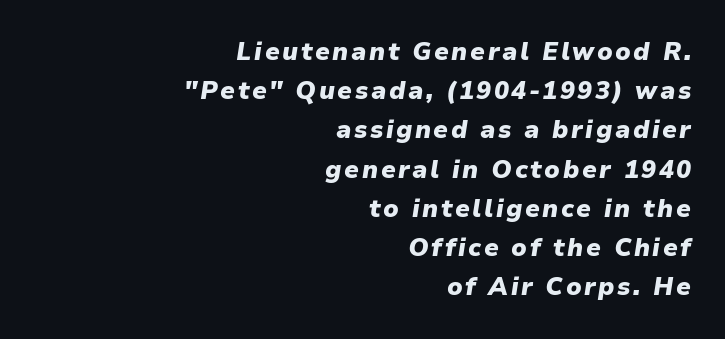
The image shows 25 px bold type, italic (leaning right); set right-aligned, normal line spacing (1.57x), not underlined.
